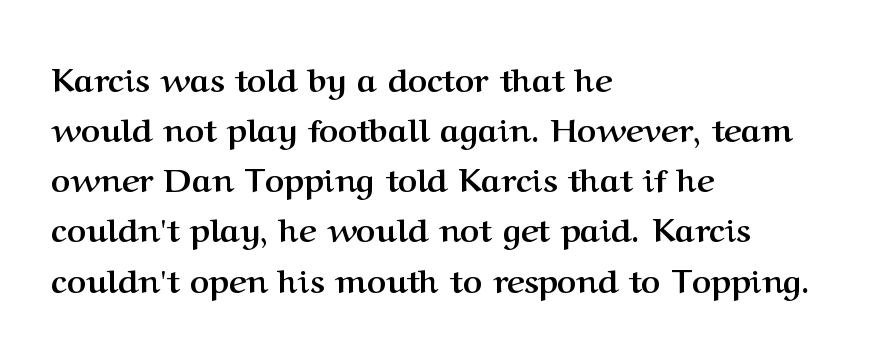
The image shows 33 px semibold serif type, upright; set left-aligned, normal line spacing (1.52x), normal letter spacing, not underlined; medium stroke contrast and a medium x-height.
